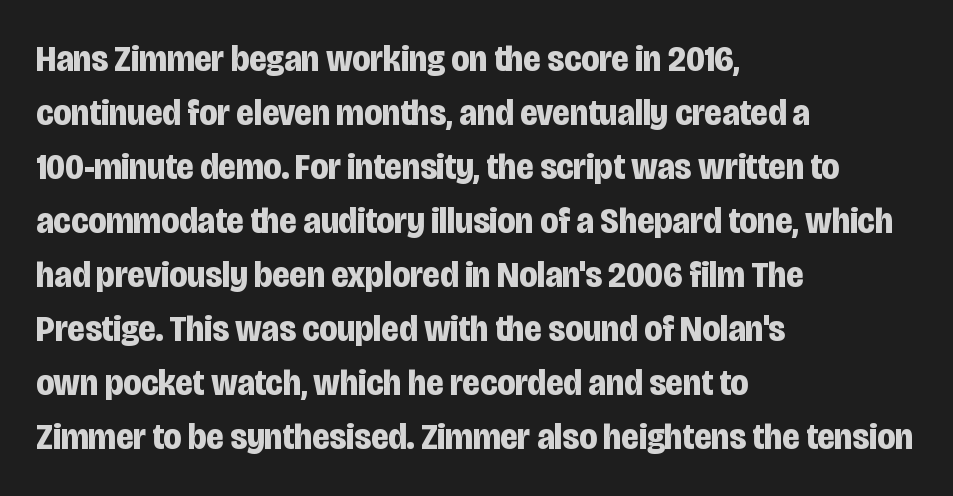
Q: Is the text bold? A: Yes.
Q: Is the text italic (slanted)? A: No, it is upright.
Q: Is the typeface a serif or a sans-serif typeface? A: Sans-serif.
Q: Is the text underlined? A: No.
Q: How is the paragraph aligned? A: Left-aligned.
Q: Is the spacing between letters normal or unusually wide? A: Normal.
Q: Is the spacing between lines tight, normal or loose? A: Normal.
Q: Width (condensed, normal, or wide)? A: Condensed.
Q: Stroke contrast? A: Low.
Q: x-height? A: Large.
Q: Monospaced? A: No.
